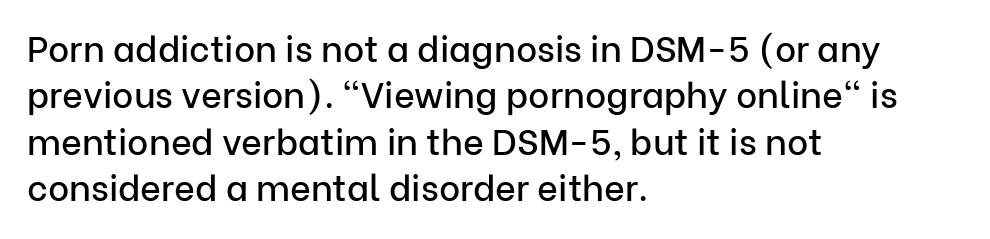
The image shows 36 px sans-serif type, upright; set left-aligned, normal line spacing (1.29x), normal letter spacing, not underlined; low stroke contrast and a medium x-height.
